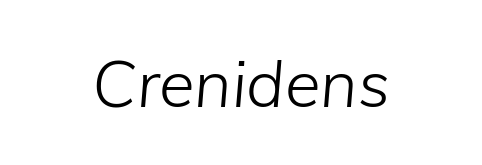
Q: Is the text bold? A: No.
Q: Is the text italic (slanted)? A: Yes, it leans right by about 5 degrees.
Q: Is the text underlined? A: No.
Q: How is the paragraph aligned? A: Centered.
Q: Is the spacing between letters normal or unusually wide? A: Normal.
Q: Width (condensed, normal, or wide)? A: Normal.
Q: Stroke contrast? A: Low.
Q: x-height? A: Medium.
Q: Monospaced? A: No.
